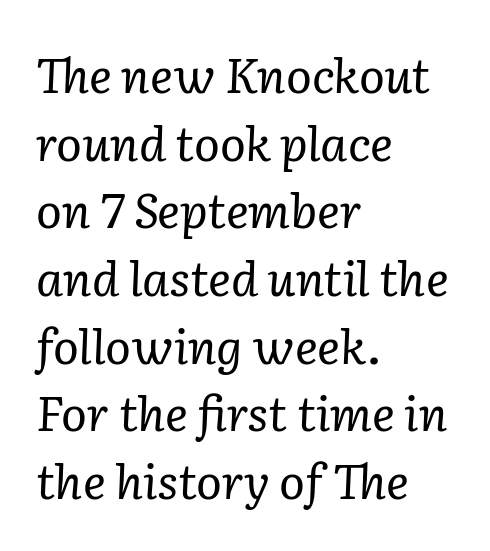
{"serif": "yes", "italic": "yes", "lean": "right", "slant_degrees": 2, "bold": "no", "weight": "regular", "width": "normal", "stroke_contrast": "low", "x_height": "medium", "monospaced": "no", "underline": "no", "align": "left", "line_spacing": "normal", "line_spacing_ratio": 1.41, "letter_spacing": "normal", "letter_spacing_em": 0.0, "glyph_px": 48}
